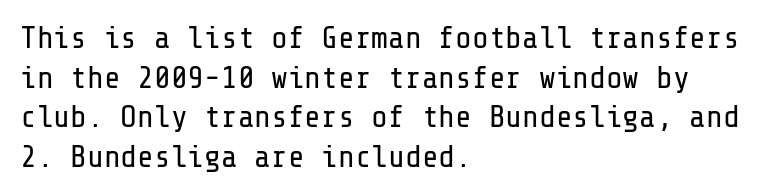
The image shows 31 px regular-weight sans-serif type, upright; set left-aligned, normal line spacing (1.28x), normal letter spacing, not underlined; low stroke contrast and a medium x-height.
